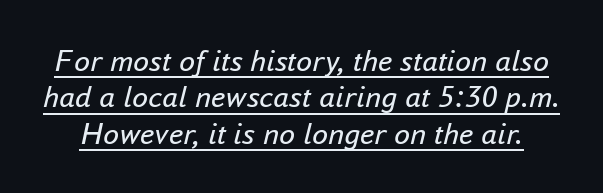
If you measured baseline to baseline, you'd find a short distance. These glyphs show unthickened strokes, regular width or finer. Every character sits at an angle, as italics do. The passage shown is typed in a proportional face where columns would drift.
